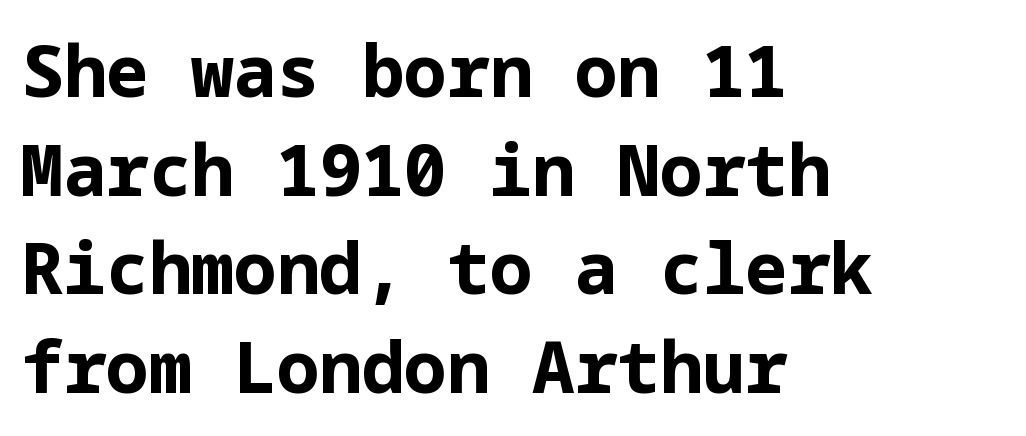
{"serif": "no", "italic": "no", "bold": "yes", "weight": "bold", "width": "normal", "stroke_contrast": "low", "x_height": "medium", "underline": "no", "align": "left", "line_spacing": "normal", "line_spacing_ratio": 1.39, "letter_spacing": "normal", "letter_spacing_em": 0.0, "glyph_px": 71}
